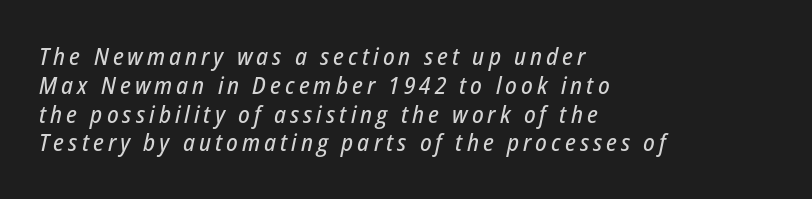
Italic: yes, the glyphs are oblique. The ragged edge is on the right, which tells us the setting is flush left. A bare baseline throughout the passage.
